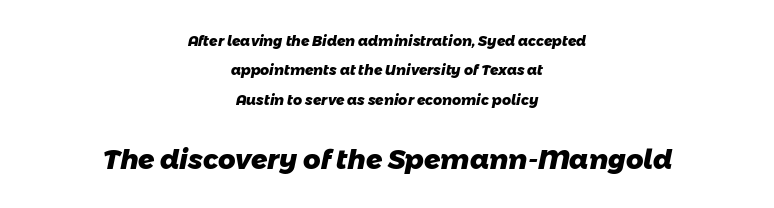
{"bold": "yes", "underline": "no", "align": "center", "line_spacing": "loose", "line_spacing_ratio": 2.1, "letter_spacing": "normal", "letter_spacing_em": 0.0, "larger_block": "second", "size_ratio": 1.93, "glyph_px": 27}
